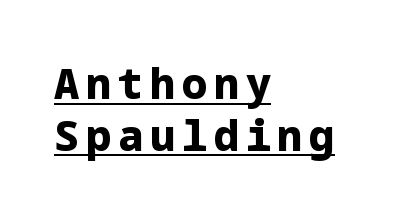
The type sits square on the baseline with zero lean. Check where the strokes stop: nothing finishes them off — pure sans. Left-aligned paragraph, ragged on the right. The rendering uses a bold face; every stroke is thick and dark. The rendered words wear a rule along their underside.
